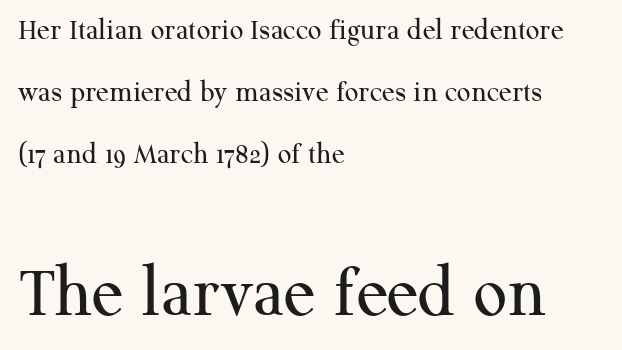
Q: Is the text bold? A: No.
Q: Is the text italic (slanted)? A: No, it is upright.
Q: Is the typeface a serif or a sans-serif typeface? A: Serif.
Q: Is the text underlined? A: No.
Q: How is the paragraph aligned? A: Left-aligned.
Q: Is the spacing between letters normal or unusually wide? A: Normal.
Q: Is the spacing between lines tight, normal or loose? A: Loose.
Q: Which block of text is set in a larger size, the first (top) or the second (bottom)? A: The second (bottom) one.
Q: Width (condensed, normal, or wide)? A: Normal.
Q: Stroke contrast? A: Medium.
Q: x-height? A: Medium.
Q: Monospaced? A: No.
